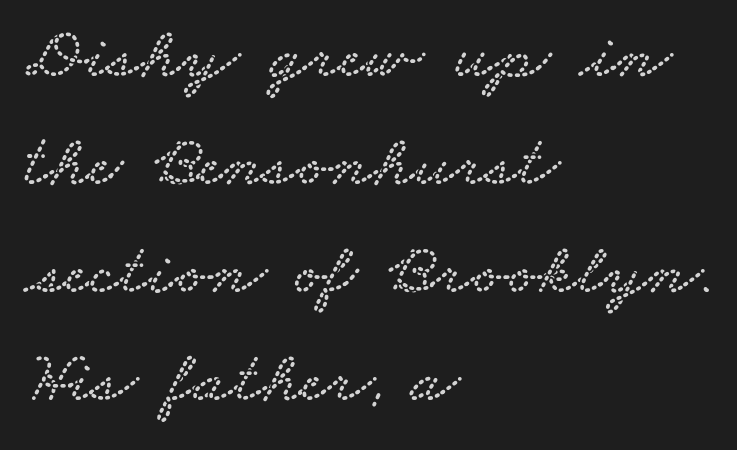
The image shows 74 px wide serif type; set left-aligned, normal line spacing (1.46x), normal letter spacing, not underlined; low stroke contrast and a small x-height.
